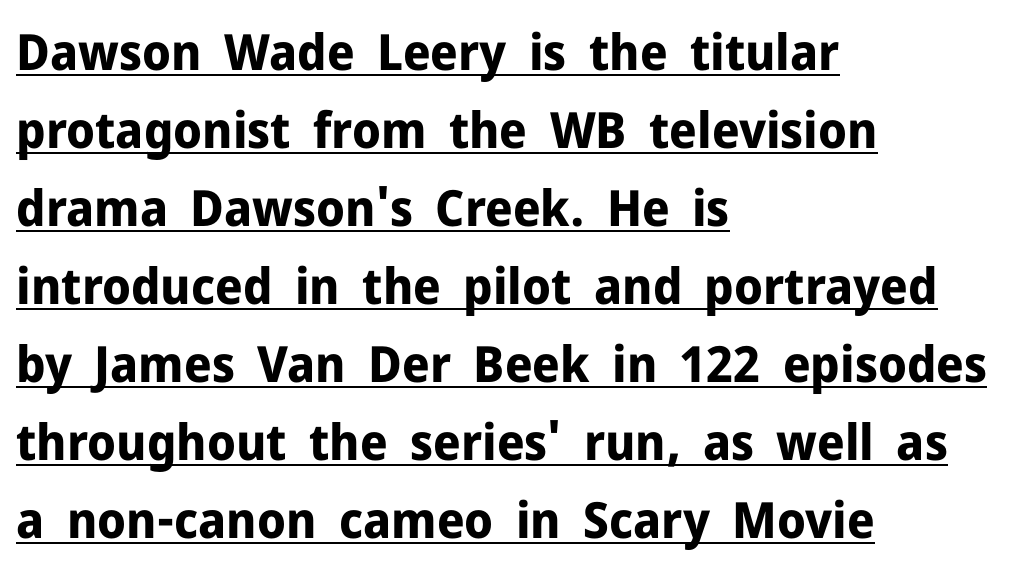
Q: Is the text bold? A: Yes.
Q: Is the text italic (slanted)? A: No, it is upright.
Q: Is the typeface a serif or a sans-serif typeface? A: Sans-serif.
Q: Is the text underlined? A: Yes.
Q: How is the paragraph aligned? A: Left-aligned.
Q: Is the spacing between letters normal or unusually wide? A: Normal.
Q: Is the spacing between lines tight, normal or loose? A: Normal.
Q: Width (condensed, normal, or wide)? A: Normal.
Q: Stroke contrast? A: Low.
Q: x-height? A: Medium.
Q: Monospaced? A: No.
